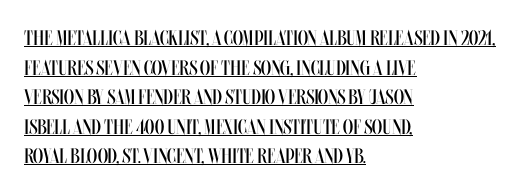
Glyph-to-glyph distance matches everyday printed text. Unbolded letterforms with no extra heft. This is underlined copy, the kind a proofreader might mark for attention. The axis of the letterforms is exactly vertical. Regarding leading, the lines here are spaced in the standard way.
